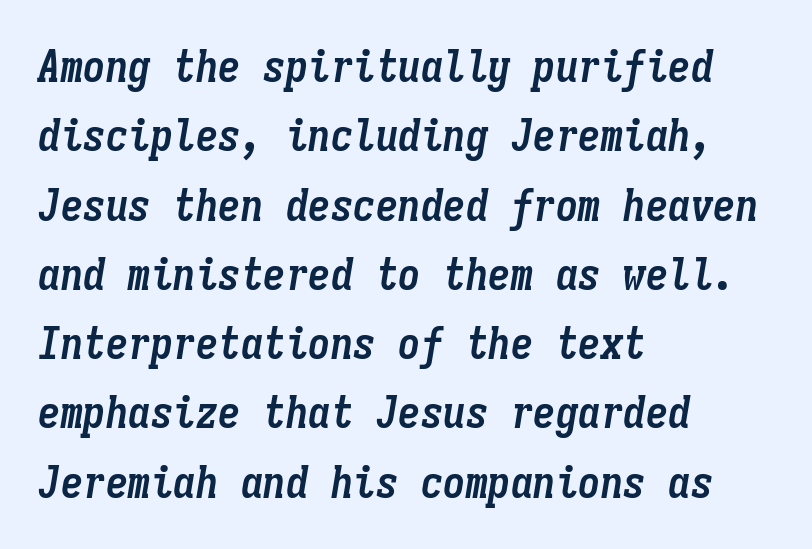
Q: Is the text bold? A: Yes.
Q: Is the text italic (slanted)? A: Yes, it leans right by about 9 degrees.
Q: Is the text underlined? A: No.
Q: How is the paragraph aligned? A: Left-aligned.
Q: Is the spacing between letters normal or unusually wide? A: Normal.
Q: Is the spacing between lines tight, normal or loose? A: Normal.
Q: Width (condensed, normal, or wide)? A: Condensed.
Q: Stroke contrast? A: Low.
Q: x-height? A: Medium.
Q: Monospaced? A: Yes.
